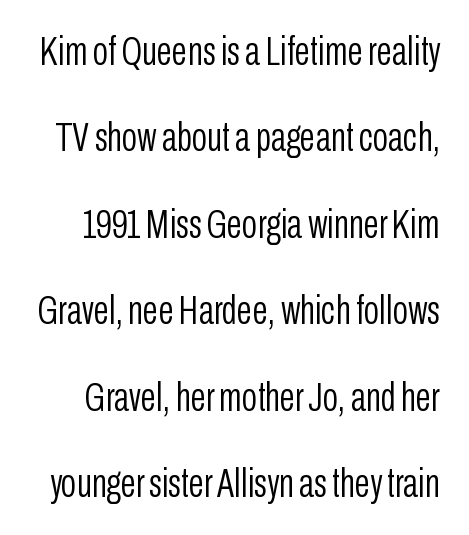
Q: Is the text bold? A: No.
Q: Is the text italic (slanted)? A: No, it is upright.
Q: Is the typeface a serif or a sans-serif typeface? A: Sans-serif.
Q: Is the text underlined? A: No.
Q: Is the spacing between letters normal or unusually wide? A: Normal.
Q: Is the spacing between lines tight, normal or loose? A: Loose.
Q: Width (condensed, normal, or wide)? A: Condensed.
Q: Stroke contrast? A: Low.
Q: x-height? A: Medium.
Q: Monospaced? A: No.
